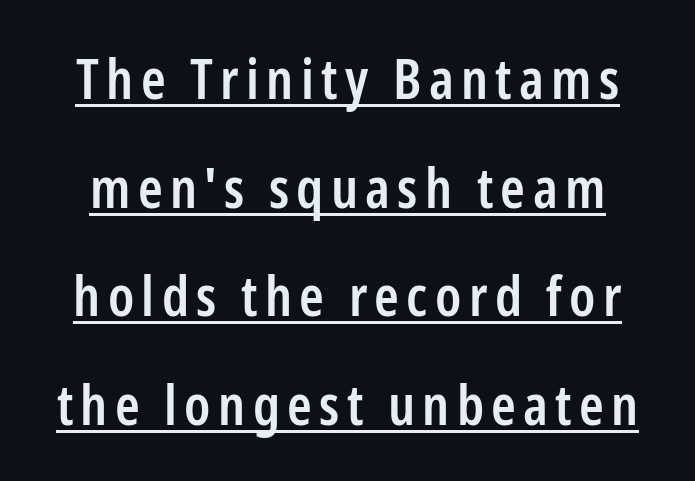
Q: Is the text bold? A: Semi-bold.
Q: Is the text italic (slanted)? A: No, it is upright.
Q: Is the typeface a serif or a sans-serif typeface? A: Sans-serif.
Q: Is the text underlined? A: Yes.
Q: Is the spacing between lines tight, normal or loose? A: Loose.
Q: Width (condensed, normal, or wide)? A: Condensed.
Q: Stroke contrast? A: Low.
Q: x-height? A: Medium.
Q: Monospaced? A: No.
